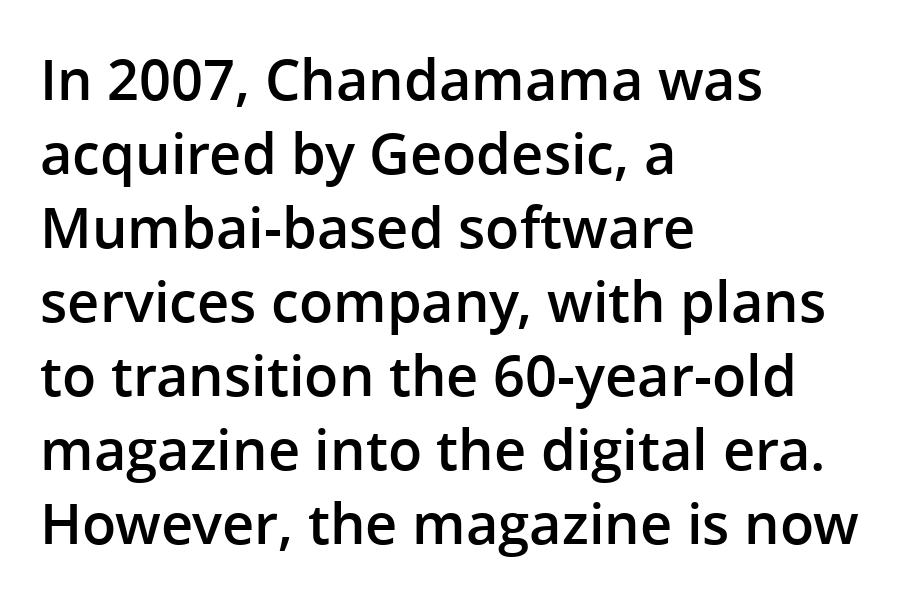
The image shows 56 px semibold sans-serif type, upright; set left-aligned, normal line spacing (1.32x), normal letter spacing, not underlined; low stroke contrast and a medium x-height.
